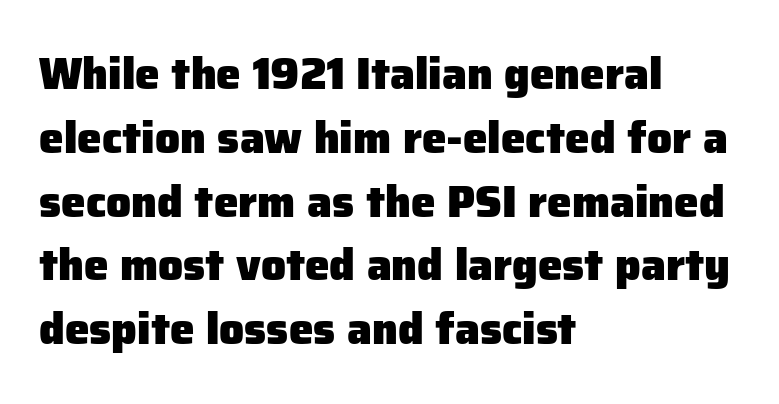
Q: Is the text bold? A: Yes.
Q: Is the text italic (slanted)? A: No, it is upright.
Q: Is the typeface a serif or a sans-serif typeface? A: Sans-serif.
Q: Is the text underlined? A: No.
Q: How is the paragraph aligned? A: Left-aligned.
Q: Is the spacing between letters normal or unusually wide? A: Normal.
Q: Is the spacing between lines tight, normal or loose? A: Normal.
Q: Width (condensed, normal, or wide)? A: Normal.
Q: Stroke contrast? A: Low.
Q: x-height? A: Medium.
Q: Monospaced? A: No.
